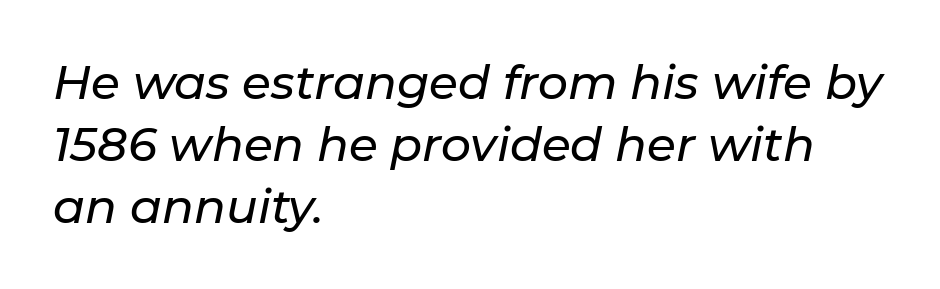
{"italic": "yes", "lean": "right", "slant_degrees": 11, "width": "normal", "stroke_contrast": "low", "x_height": "medium", "monospaced": "no", "underline": "no", "align": "left", "line_spacing": "normal", "line_spacing_ratio": 1.32, "letter_spacing": "normal", "letter_spacing_em": 0.0, "glyph_px": 47}
